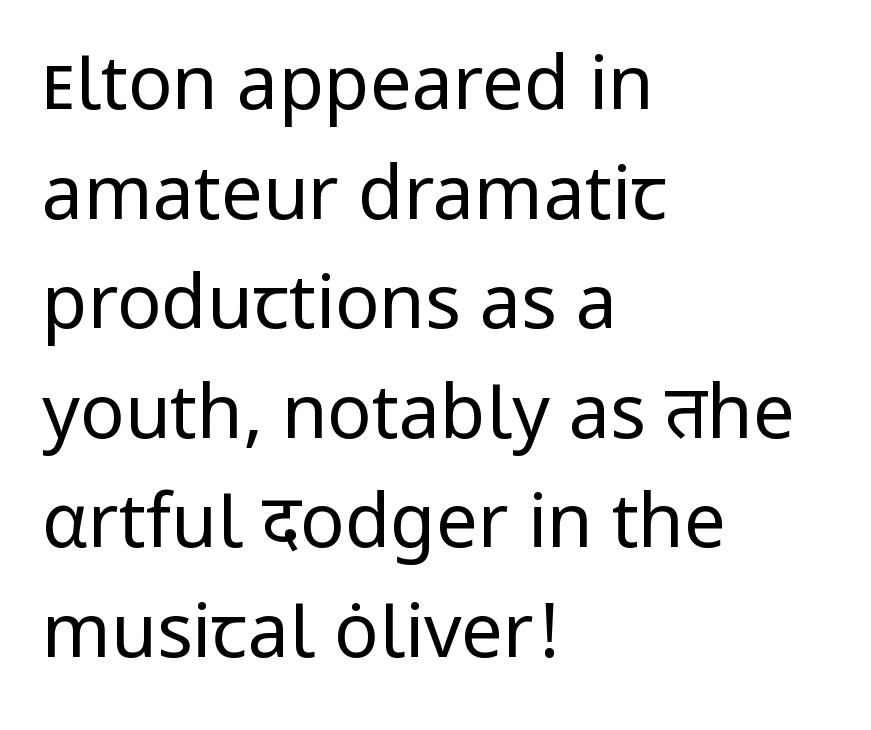
The specimen reads as upright at a glance. Does the leading feel generous? No, just average. Is the block centered? No — it sits flush against the left margin. Vertical stems look standard width or narrower in stroke.
